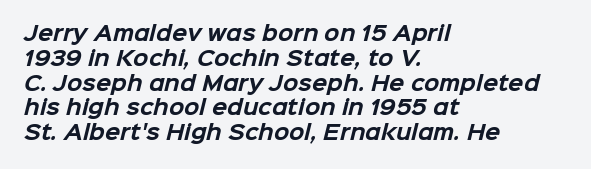
Q: Is the text bold? A: Yes.
Q: Is the text underlined? A: No.
Q: How is the paragraph aligned? A: Left-aligned.
Q: Is the spacing between letters normal or unusually wide? A: Normal.
